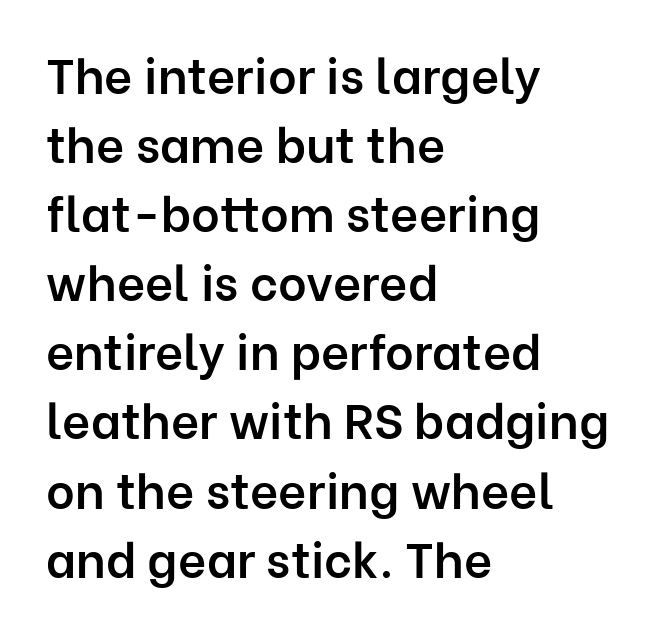
The image shows 49 px semibold sans-serif type, upright; set left-aligned, normal line spacing (1.41x), normal letter spacing, not underlined; low stroke contrast and a medium x-height.
